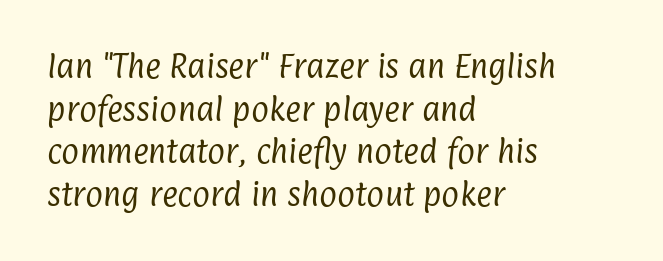
Q: Is the text bold? A: No.
Q: Is the text underlined? A: No.
Q: How is the paragraph aligned? A: Left-aligned.
Q: Is the spacing between letters normal or unusually wide? A: Normal.
Q: Is the spacing between lines tight, normal or loose? A: Normal.
